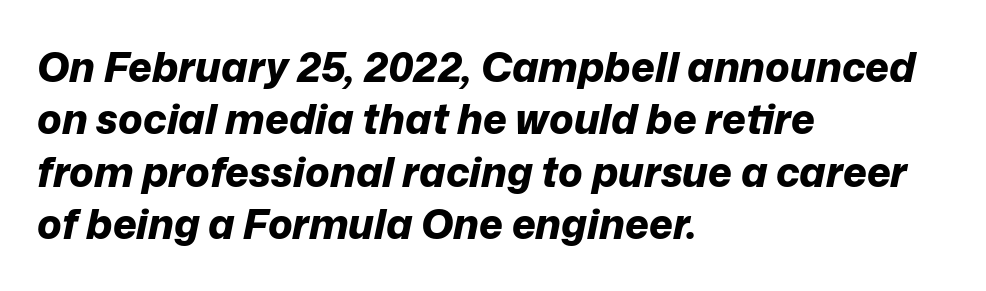
{"italic": "yes", "lean": "right", "slant_degrees": 12, "bold": "yes", "weight": "bold", "width": "normal", "stroke_contrast": "low", "x_height": "medium", "monospaced": "no", "underline": "no", "align": "left", "line_spacing": "normal", "line_spacing_ratio": 1.28, "letter_spacing": "normal", "letter_spacing_em": 0.0, "glyph_px": 41}
